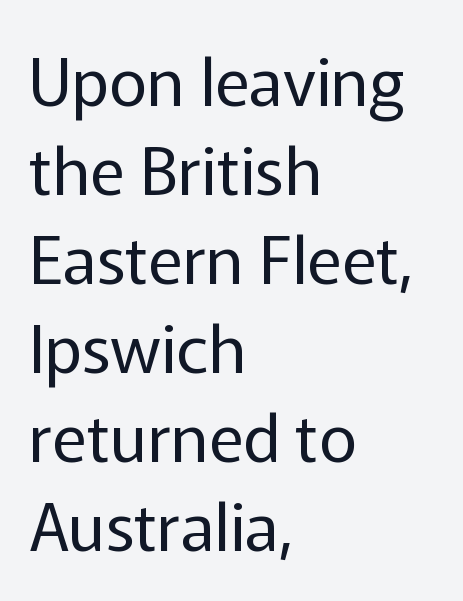
Line beginnings align vertically; line endings do not. No letter is thick-stroked: the sample isn't bold. Vertically, the passage feels balanced, rows spaced as you'd expect. Plain, unruled lines of type. The rendering keeps characters at their native spacing. These lines were composed using upright roman letters.
